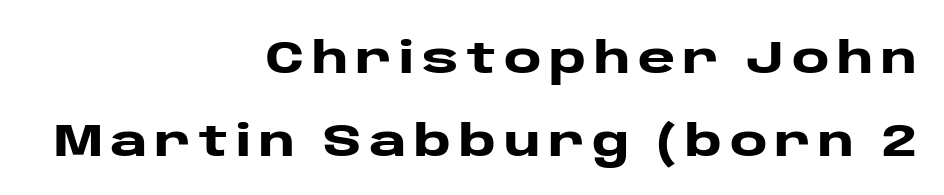
A student would call this right alignment; a typographer would say flush right, rag left. As a designer I'd log this as weight 700, bold. Is this a fixed-width face? No — the glyphs have proportional, varying widths. This is the regular roman posture of the typeface.
